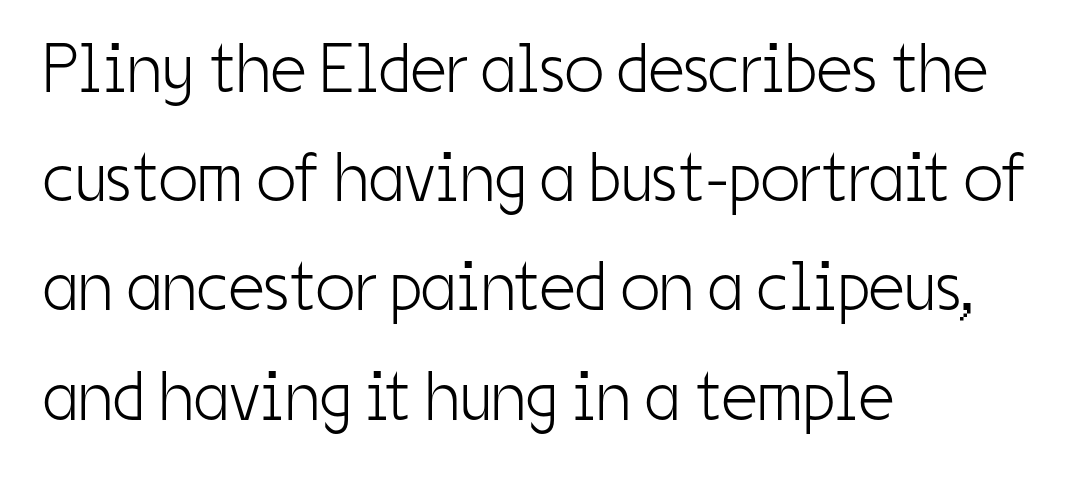
{"serif": "no", "italic": "no", "bold": "no", "weight": "light", "width": "condensed", "stroke_contrast": "low", "x_height": "medium", "monospaced": "no", "underline": "no", "align": "left", "line_spacing": "normal", "line_spacing_ratio": 1.56, "letter_spacing": "normal", "letter_spacing_em": 0.0, "glyph_px": 70}
